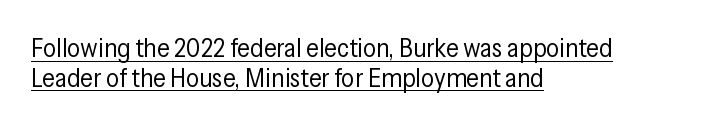
Q: Is the text bold? A: No.
Q: Is the text italic (slanted)? A: No, it is upright.
Q: Is the text underlined? A: Yes.
Q: How is the paragraph aligned? A: Left-aligned.
Q: Is the spacing between letters normal or unusually wide? A: Normal.
Q: Is the spacing between lines tight, normal or loose? A: Tight.
